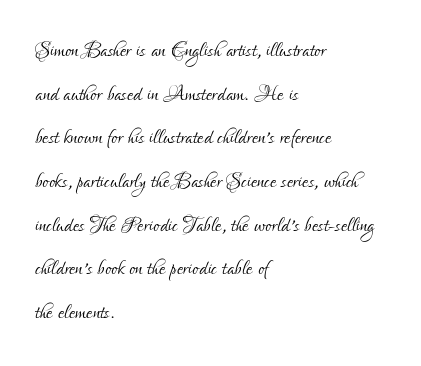
The image shows 28 px light, condensed sans-serif type; set left-aligned, normal line spacing (1.56x), normal letter spacing, not underlined; low stroke contrast and a small x-height.
